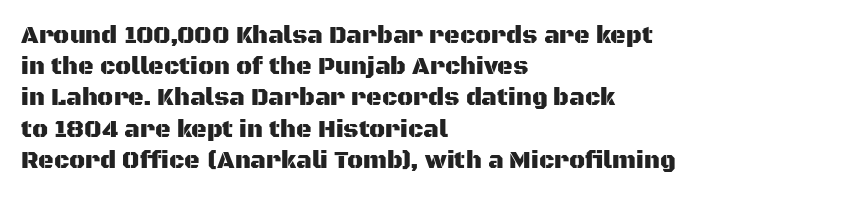
Does the copy run flush right? No — it runs flush left. The font's upright variant was chosen for this text. Descender tails drop into unmarked territory. Reading down the column, the eye jumps a familiar distance to each next line.
